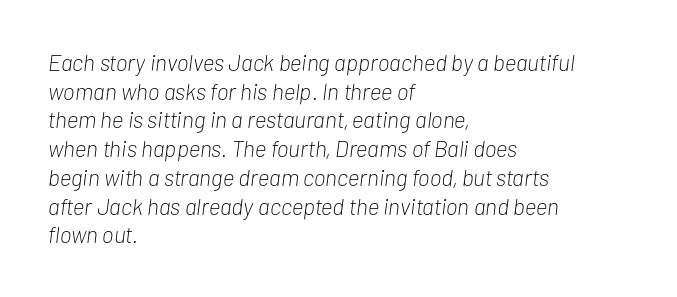
Honestly, there is no underline to notice here at all. Italic: yes, the glyphs are oblique. This sample is left-justified, so line endings fall wherever the words run out. Each stroke keeps to a modest, everyday thickness or less. The space between consecutive lines is moderate. The type is set solid horizontally, with unmodified tracking.
